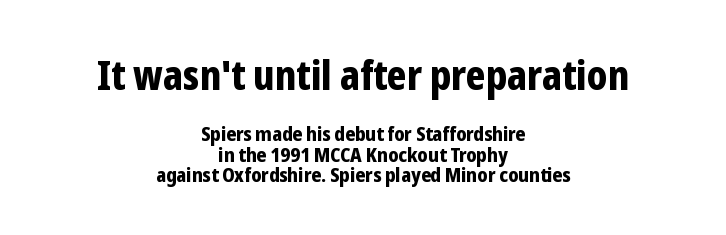
You'd pick this weight for a headline — it's a proper bold. Nobody drew a line under any word here. These lines stack symmetrically, like a column narrowing and widening about its center. Italic: no, the glyphs are upright roman. The emphasis by scale lands on block number one, above. These lines are composed in type without serifs.
